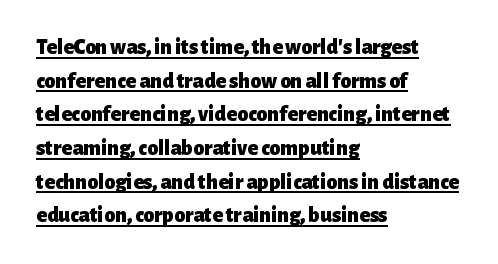
Like a heading marked for emphasis, these lines bear an underscore. Italic: no, the glyphs are upright roman. These lines sit exactly where default settings would place them. Its strokes are broad and dark, the hallmark of bold type. The type is set solid horizontally, with unmodified tracking. The text block is weighted toward the left margin, trailing off unevenly rightward.
